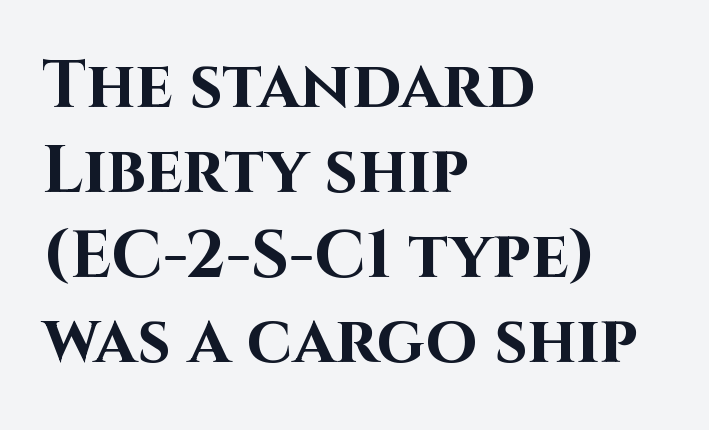
The image shows 66 px bold sans-serif type, upright; set left-aligned, normal line spacing (1.29x), normal letter spacing, not underlined; high stroke contrast and a large x-height.
